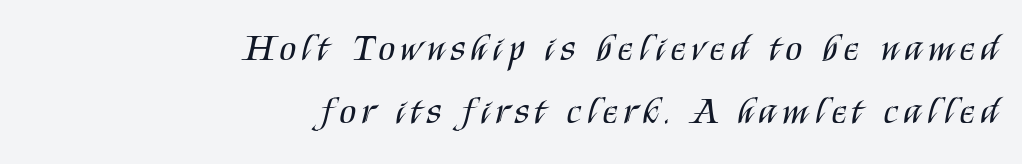
The image shows 38 px regular-weight, condensed sans-serif type; set right-aligned, normal line spacing (1.65x), not underlined; medium stroke contrast and a large x-height.
